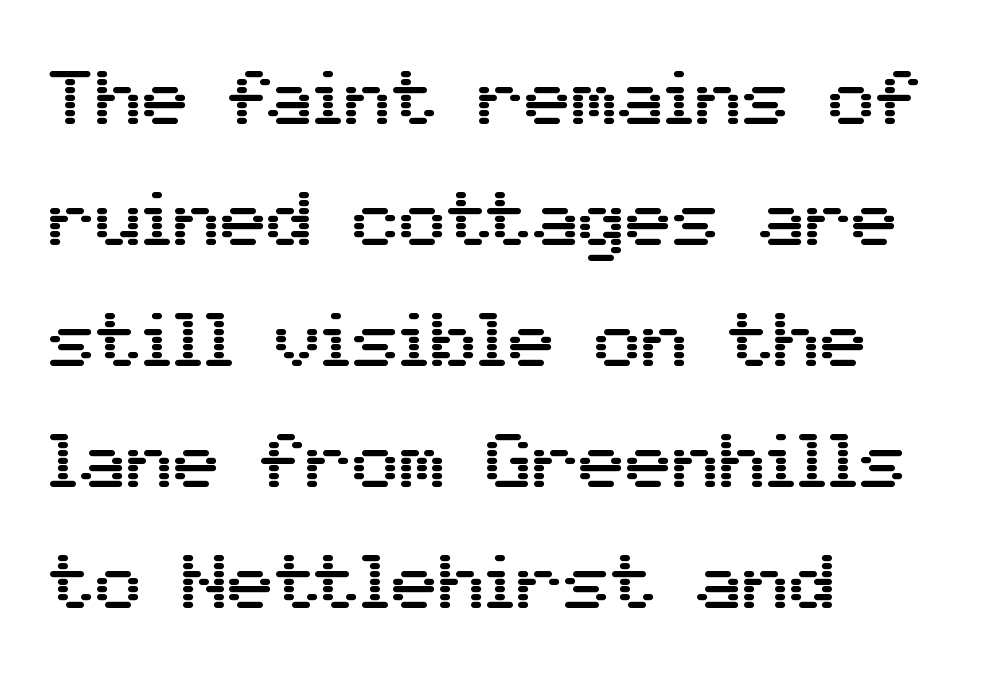
The image shows 78 px sans-serif type, upright; set left-aligned, normal line spacing (1.55x), normal letter spacing, not underlined; medium stroke contrast and a medium x-height.
